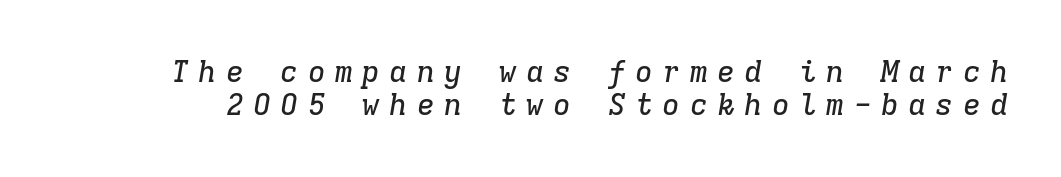
The image shows 30 px serif type, italic (leaning right), monospaced; set tight line spacing (1.1x), unusually wide letter spacing (+0.31 em), not underlined; low stroke contrast and a medium x-height.
